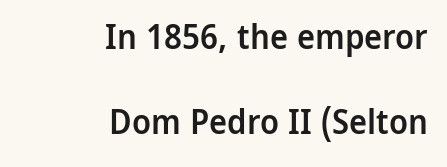
There is no visible air inserted between adjacent glyphs. Proportional: the letters do not fall into vertical columns. What weight is shown? A semibold, between regular and bold. These lines are set flush right with a ragged left edge. The font family rendered here belongs to the sans-serif group. No italicization has been applied; the sample stays upright.
